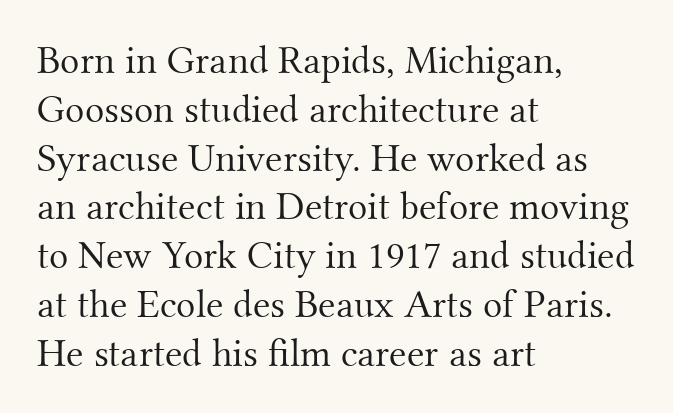
{"serif": "yes", "italic": "no", "bold": "no", "weight": "light", "width": "normal", "stroke_contrast": "medium", "x_height": "small", "monospaced": "no", "underline": "no", "align": "left", "line_spacing_ratio": 1.22, "letter_spacing": "normal", "letter_spacing_em": 0.0, "glyph_px": 40}
